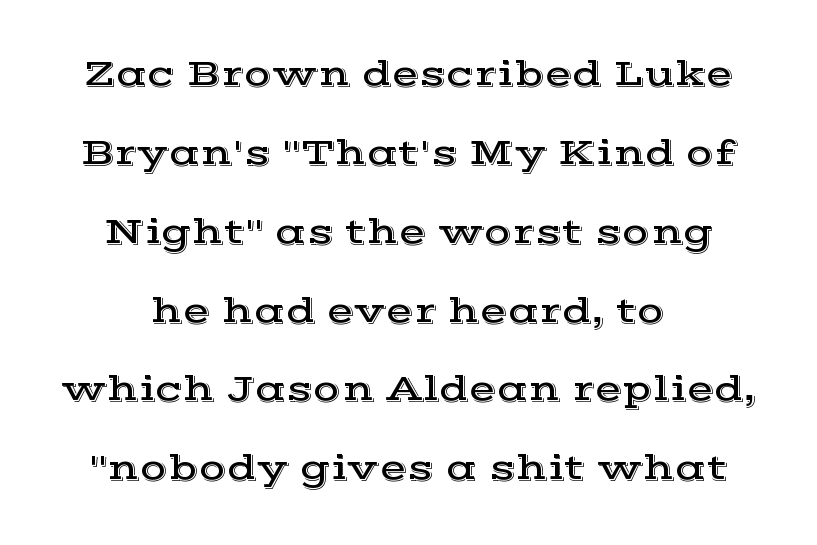
Q: Is the text italic (slanted)? A: No, it is upright.
Q: Is the typeface a serif or a sans-serif typeface? A: Serif.
Q: Is the text underlined? A: No.
Q: Is the spacing between letters normal or unusually wide? A: Normal.
Q: Is the spacing between lines tight, normal or loose? A: Loose.
Q: Width (condensed, normal, or wide)? A: Wide.
Q: x-height? A: Medium.
Q: Monospaced? A: No.
